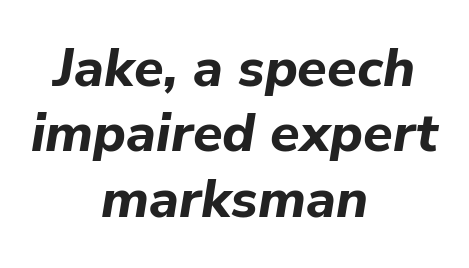
The image shows 54 px bold type, italic (leaning right); set centered, line spacing 1.21x, normal letter spacing, not underlined; low stroke contrast and a medium x-height.
